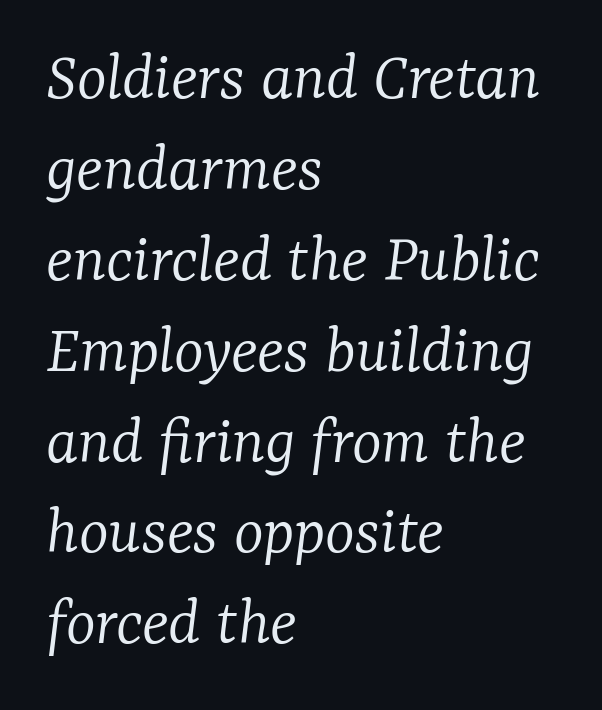
Characters follow at the spacing the type designer built in. Check the space under the baseline: it is left empty. This sample has the flowing, uneven cadence of proportional lettering. In CSS terms this would be text-align: left. Is this a heavy cut? Hardly; it is regular or lighter. The specimen reads as italic at a glance.
